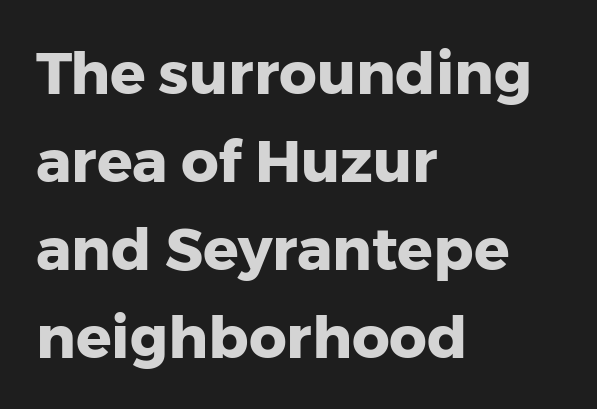
The image shows 59 px heavy sans-serif type, upright; set left-aligned, normal line spacing (1.49x), normal letter spacing, not underlined; low stroke contrast and a medium x-height.
